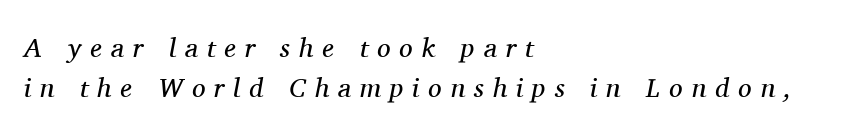
{"italic": "yes", "lean": "right", "slant_degrees": 11, "bold": "no", "underline": "no", "align": "left", "line_spacing": "normal", "line_spacing_ratio": 1.48, "letter_spacing": "wide", "letter_spacing_em": 0.33, "glyph_px": 27}
